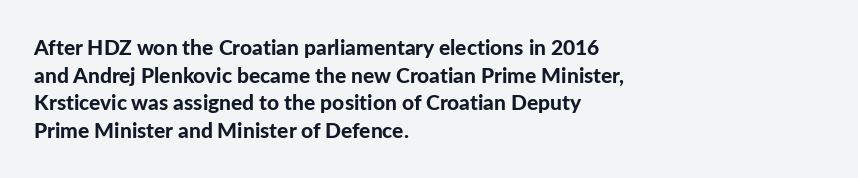
{"italic": "no", "bold": "yes", "underline": "no", "align": "left", "line_spacing": "normal", "line_spacing_ratio": 1.32, "letter_spacing": "normal", "letter_spacing_em": 0.0, "glyph_px": 21}
